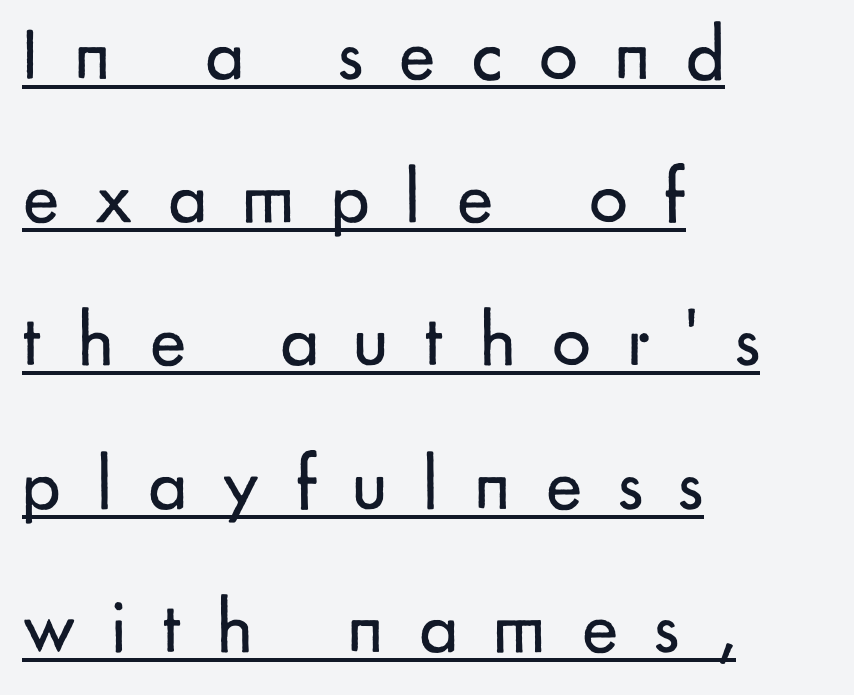
Q: Is the text bold? A: No.
Q: Is the text italic (slanted)? A: No, it is upright.
Q: Is the typeface a serif or a sans-serif typeface? A: Sans-serif.
Q: Is the text underlined? A: Yes.
Q: How is the paragraph aligned? A: Left-aligned.
Q: Is the spacing between letters normal or unusually wide? A: Unusually wide.
Q: Width (condensed, normal, or wide)? A: Normal.
Q: Stroke contrast? A: Low.
Q: x-height? A: Small.
Q: Monospaced? A: No.
